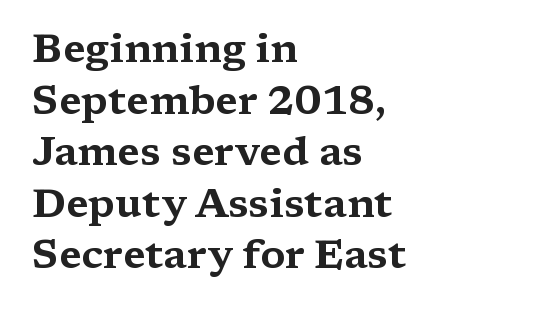
The glyphs are unaccompanied by any horizontal stroke below them. The typeface chosen for these lines features serifs. A typesetter would call this leading conventional body-copy spacing. Line beginnings align vertically; line endings do not. Between one letter and the next there's only the usual sliver of space.
